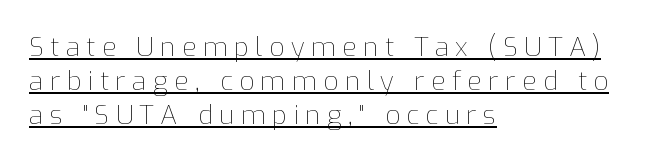
The image shows 26 px text type, upright; set left-aligned, normal line spacing (1.31x), unusually wide letter spacing (+0.25 em), underlined.
